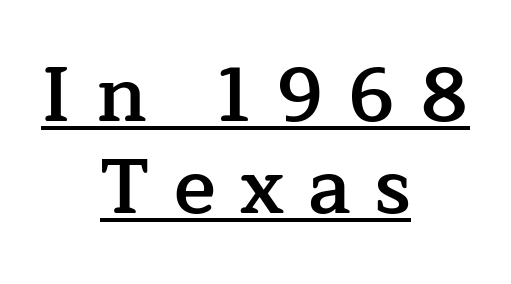
Q: Is the text bold? A: Semi-bold.
Q: Is the text italic (slanted)? A: No, it is upright.
Q: Is the typeface a serif or a sans-serif typeface? A: Serif.
Q: Is the text underlined? A: Yes.
Q: How is the paragraph aligned? A: Centered.
Q: Is the spacing between letters normal or unusually wide? A: Unusually wide.
Q: Width (condensed, normal, or wide)? A: Normal.
Q: Stroke contrast? A: Low.
Q: x-height? A: Medium.
Q: Monospaced? A: No.
